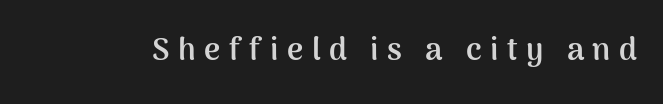
The image shows 31 px semibold sans-serif type, upright; set unusually wide letter spacing (+0.27 em), not underlined; medium stroke contrast and a medium x-height.
